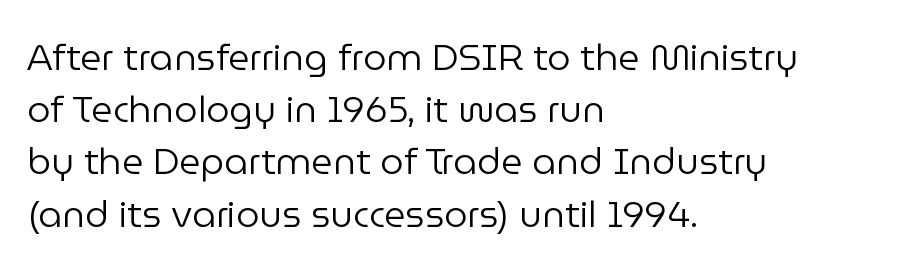
{"serif": "no", "italic": "no", "bold": "no", "weight": "regular", "width": "normal", "stroke_contrast": "low", "x_height": "medium", "monospaced": "no", "underline": "no", "align": "left", "line_spacing": "normal", "line_spacing_ratio": 1.41, "letter_spacing": "normal", "letter_spacing_em": 0.0, "glyph_px": 37}
